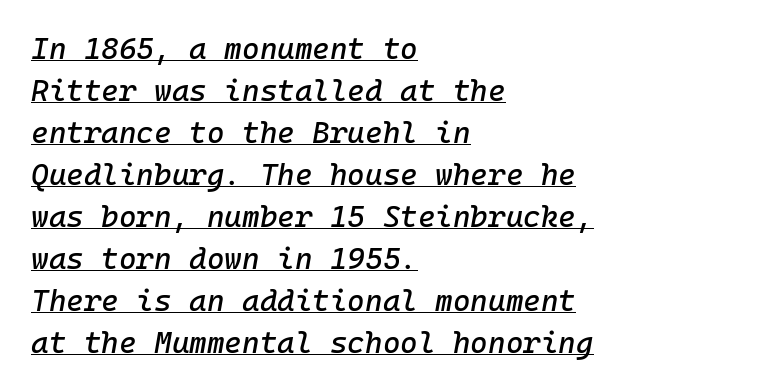
Q: Is the text italic (slanted)? A: Yes, it leans right by about 10 degrees.
Q: Is the text underlined? A: Yes.
Q: How is the paragraph aligned? A: Left-aligned.
Q: Is the spacing between letters normal or unusually wide? A: Normal.
Q: Is the spacing between lines tight, normal or loose? A: Normal.
Q: Width (condensed, normal, or wide)? A: Normal.
Q: Stroke contrast? A: Low.
Q: x-height? A: Medium.
Q: Monospaced? A: Yes.
